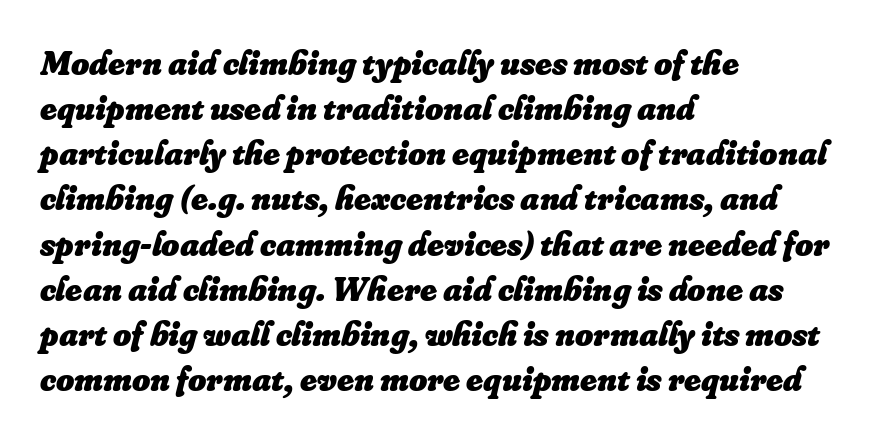
The image shows 35 px heavy type, italic (leaning right); set left-aligned, normal line spacing (1.29x), normal letter spacing, not underlined; low stroke contrast and a small x-height.
